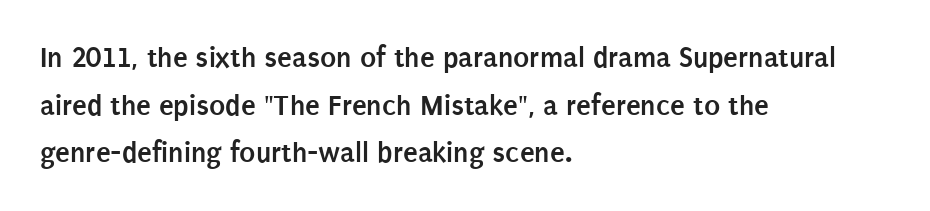
Rows of type keep a routine distance in the vertical direction. There is no visible air inserted between adjacent glyphs. Typeset ragged right — the left edge is the straight one. Vertical strokes here are truly vertical.
